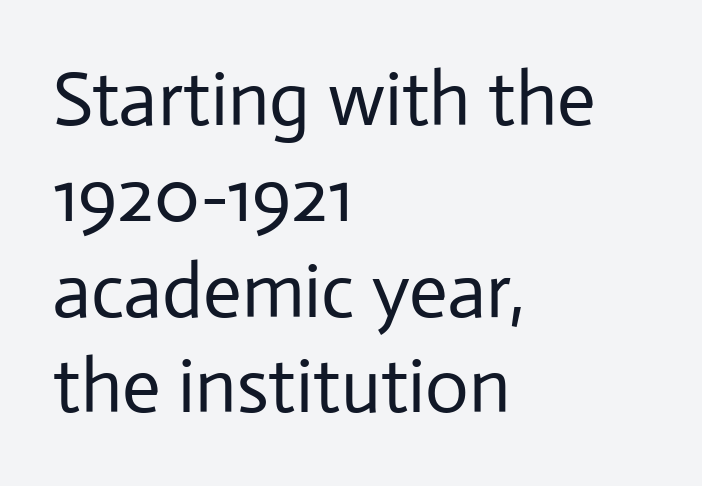
{"serif": "no", "italic": "no", "bold": "no", "weight": "regular", "width": "normal", "stroke_contrast": "low", "x_height": "medium", "monospaced": "no", "underline": "no", "align": "left", "line_spacing": "normal", "line_spacing_ratio": 1.26, "letter_spacing": "normal", "letter_spacing_em": 0.0, "glyph_px": 76}
